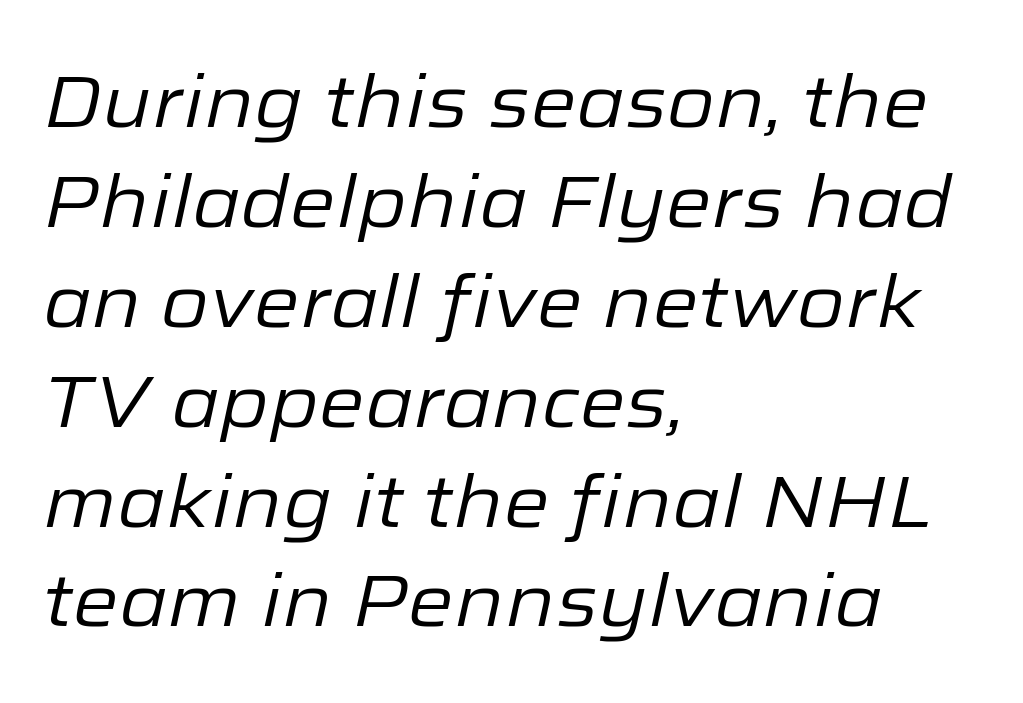
{"italic": "yes", "lean": "right", "slant_degrees": 12, "bold": "no", "weight": "regular", "width": "normal", "stroke_contrast": "low", "x_height": "medium", "monospaced": "no", "underline": "no", "align": "left", "line_spacing": "normal", "line_spacing_ratio": 1.35, "letter_spacing": "normal", "letter_spacing_em": 0.0, "glyph_px": 74}
